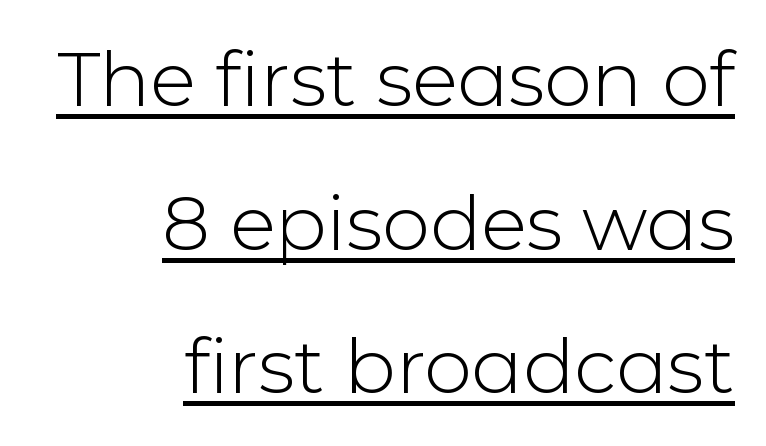
Q: Is the text bold? A: No.
Q: Is the text italic (slanted)? A: No, it is upright.
Q: Is the typeface a serif or a sans-serif typeface? A: Sans-serif.
Q: Is the text underlined? A: Yes.
Q: How is the paragraph aligned? A: Right-aligned.
Q: Is the spacing between letters normal or unusually wide? A: Normal.
Q: Width (condensed, normal, or wide)? A: Normal.
Q: Stroke contrast? A: Low.
Q: x-height? A: Medium.
Q: Monospaced? A: No.
